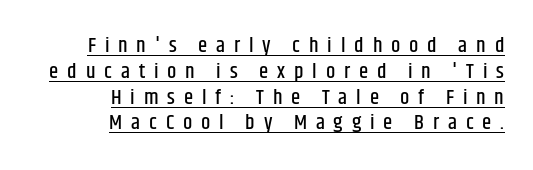
The image shows 21 px text type, upright; set right-aligned, line spacing 1.23x, unusually wide letter spacing (+0.42 em), underlined.
